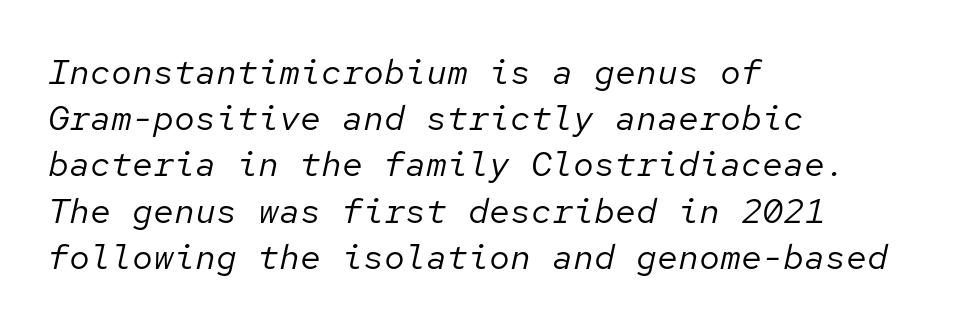
{"italic": "yes", "lean": "right", "slant_degrees": 12, "bold": "no", "weight": "regular", "width": "normal", "stroke_contrast": "low", "x_height": "medium", "monospaced": "yes", "underline": "no", "align": "left", "line_spacing": "normal", "line_spacing_ratio": 1.32, "letter_spacing": "normal", "letter_spacing_em": 0.0, "glyph_px": 35}
